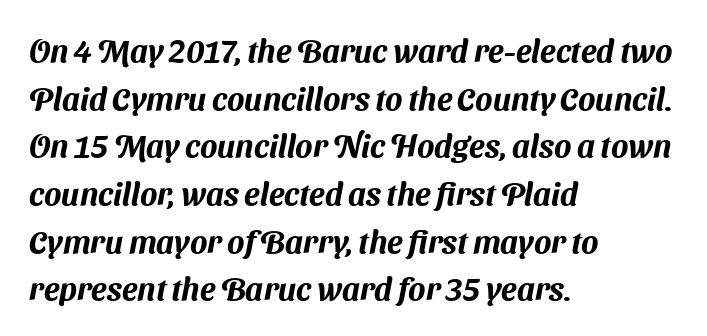
Q: Is the typeface a serif or a sans-serif typeface? A: Sans-serif.
Q: Is the text underlined? A: No.
Q: How is the paragraph aligned? A: Left-aligned.
Q: Is the spacing between letters normal or unusually wide? A: Normal.
Q: Is the spacing between lines tight, normal or loose? A: Normal.
Q: Width (condensed, normal, or wide)? A: Normal.
Q: Stroke contrast? A: Medium.
Q: x-height? A: Medium.
Q: Monospaced? A: No.
